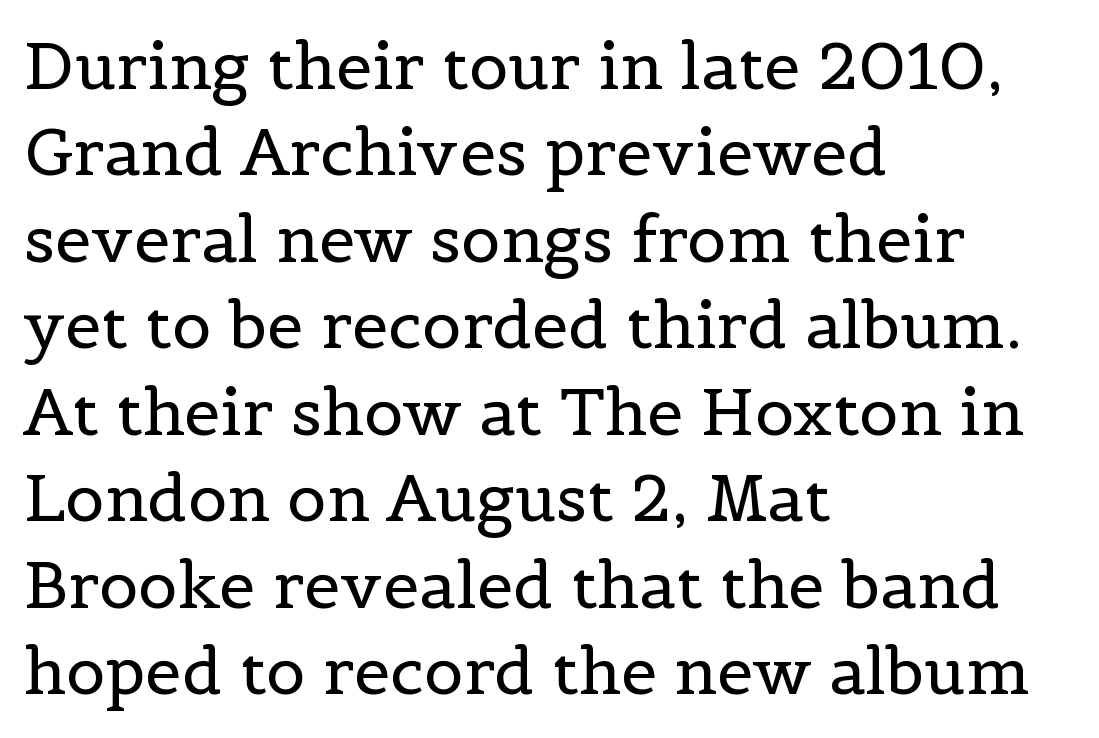
Spacing verdict: proportional, widths tailored to each character. Teacher's note: observe the even left margin — that is flush-left alignment. Quick note: interline space is typical. Ordinary non-slanted type is in use.
